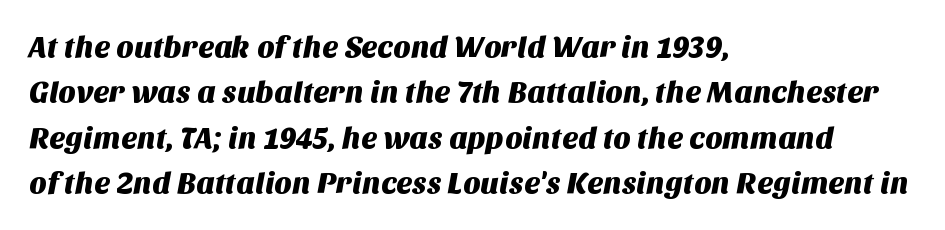
Classification — sans serif. Here the designer chose a conventional face with non-uniform glyph widths. Letters rest on an invisible, unmarked baseline. Default kerning and tracking; the words read as compact shapes.
